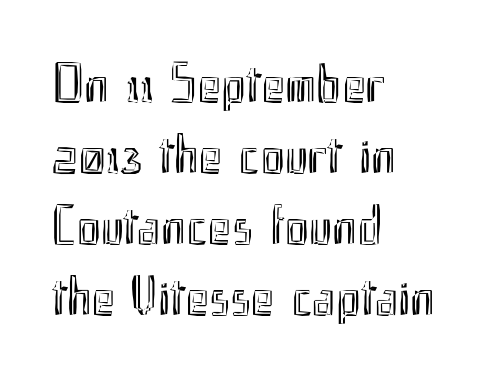
{"italic": "no", "width": "condensed", "x_height": "small", "monospaced": "no", "underline": "no", "align": "left", "line_spacing": "normal", "line_spacing_ratio": 1.27, "letter_spacing": "normal", "letter_spacing_em": 0.0, "glyph_px": 56}
